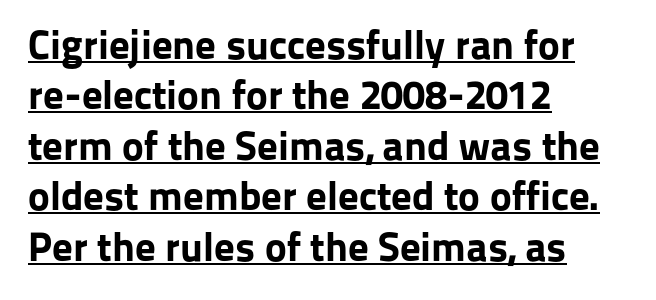
Font category for this specimen: sans-serif. Inter-character spacing is left at the font's built-in metrics. The typography opts for an upright posture over an oblique one. The passage shown is underscored from start to finish.
